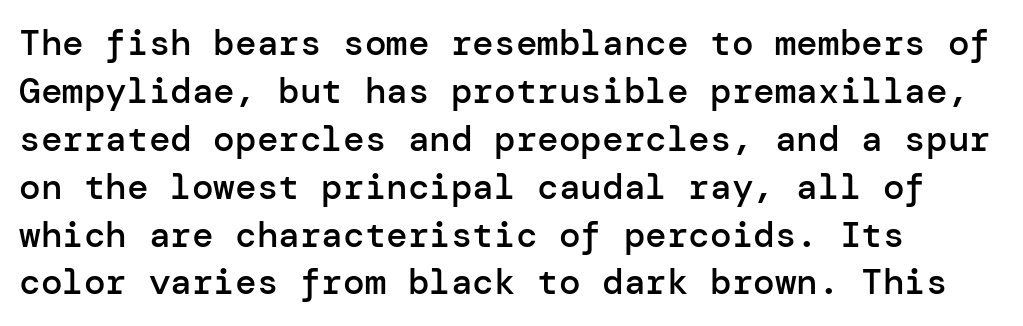
The image shows 36 px semibold sans-serif type, upright; set left-aligned, normal line spacing (1.33x), normal letter spacing, not underlined; low stroke contrast and a medium x-height.
